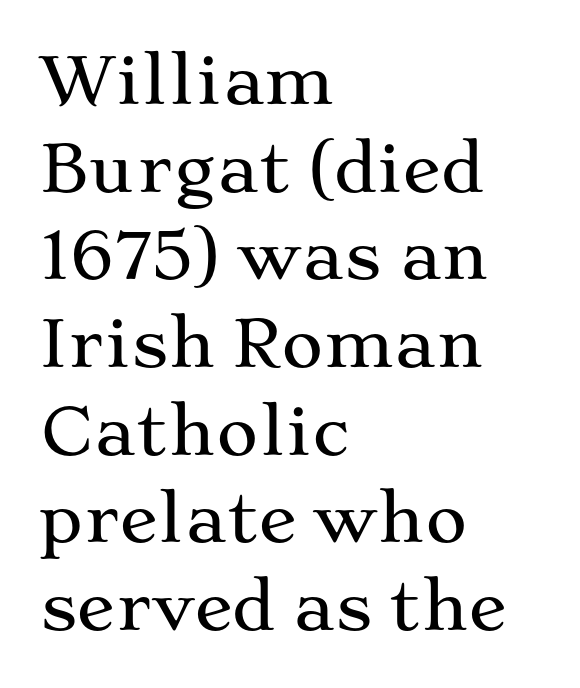
The image shows 64 px wide serif type, upright; set left-aligned, normal line spacing (1.37x), normal letter spacing, not underlined; medium stroke contrast and a medium x-height.
